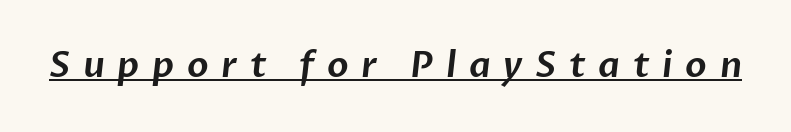
The image shows 35 px sans-serif type; set unusually wide letter spacing (+0.36 em), underlined; low stroke contrast and a medium x-height.
